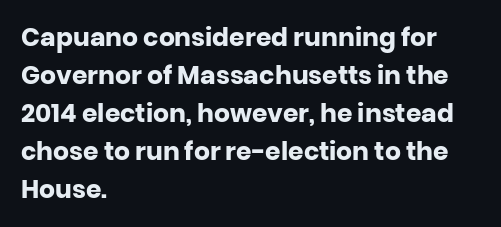
The image shows 25 px bold type, upright; set left-aligned, normal line spacing (1.52x), normal letter spacing, not underlined.
